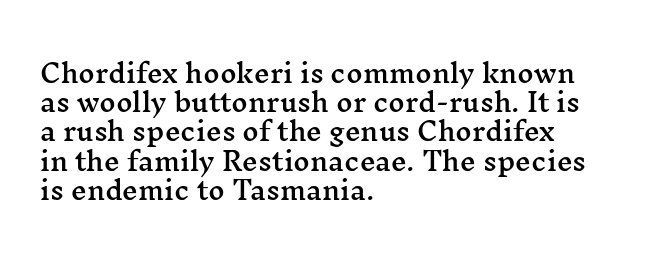
Between one letter and the next there's only the usual sliver of space. Left-aligned paragraph, ragged on the right. Bare-footed words on every line. You can tell it's not italic because the verticals are truly vertical.
